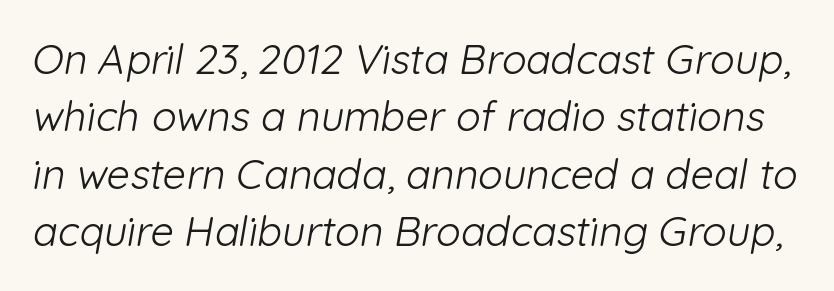
The foot of each line stays bare and open. A typesetter would call this leading conventional body-copy spacing. The typeface chosen for these lines omits serifs. The line texture is even and compact thanks to regular tracking. Think of a printed novel: that variable character pitch is what you see here. No chunkiness to these letters — they're not bold.
